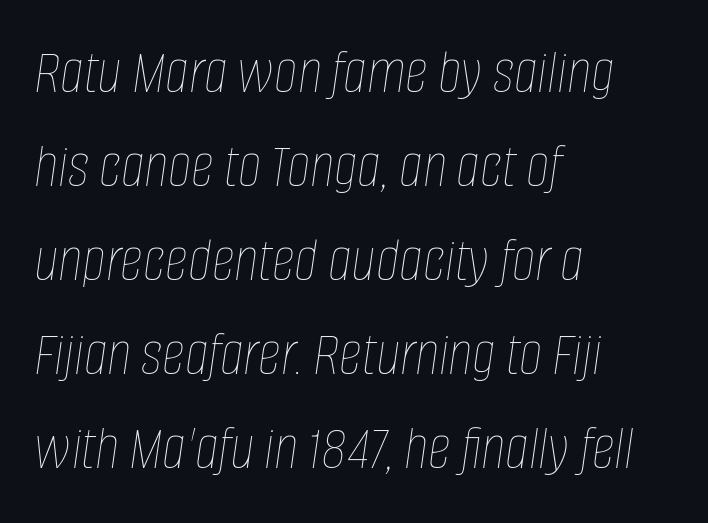
The image shows 64 px thin, condensed type, italic (leaning right); set left-aligned, normal line spacing (1.47x), normal letter spacing, not underlined; low stroke contrast and a large x-height.
